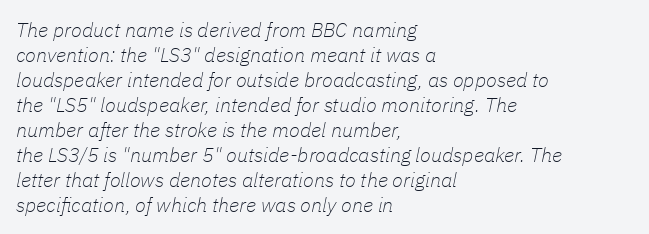
The image shows 20 px text type, italic (leaning right); set left-aligned, normal line spacing (1.25x), normal letter spacing, not underlined.
